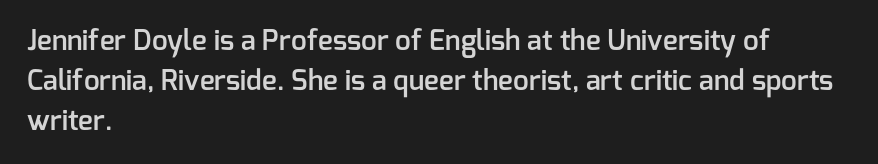
The face used here is proportionally spaced, like ordinary book or web type. Honestly, the letter spacing is just normal — you wouldn't notice it. Has an underline been added? It has not. The face used here is a sans, in the tradition of grotesques and geometrics.
